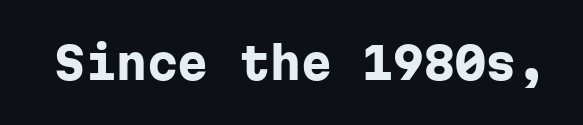
Q: Is the text bold? A: Yes.
Q: Is the text italic (slanted)? A: No, it is upright.
Q: Is the typeface a serif or a sans-serif typeface? A: Sans-serif.
Q: Is the text underlined? A: No.
Q: Is the spacing between letters normal or unusually wide? A: Normal.
Q: Width (condensed, normal, or wide)? A: Normal.
Q: Stroke contrast? A: Low.
Q: x-height? A: Medium.
Q: Monospaced? A: Yes.
